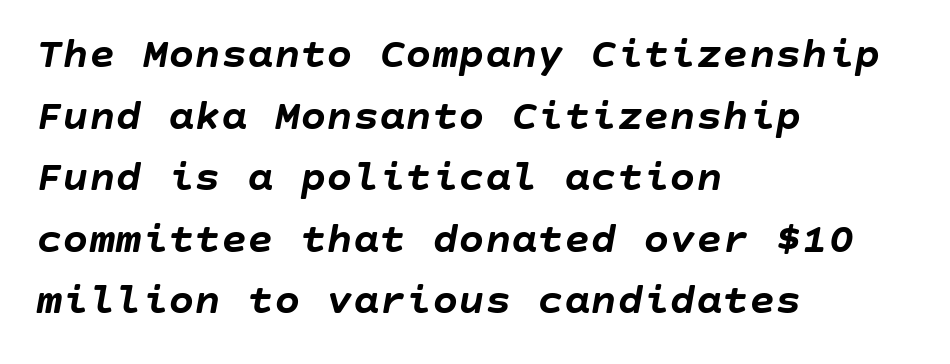
Q: Is the text bold? A: Yes.
Q: Is the text italic (slanted)? A: Yes, it leans right by about 10 degrees.
Q: Is the text underlined? A: No.
Q: How is the paragraph aligned? A: Left-aligned.
Q: Is the spacing between letters normal or unusually wide? A: Normal.
Q: Is the spacing between lines tight, normal or loose? A: Normal.
Q: Width (condensed, normal, or wide)? A: Normal.
Q: Stroke contrast? A: Low.
Q: x-height? A: Large.
